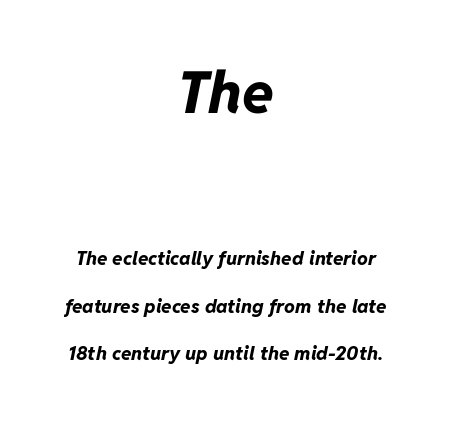
Successive baselines arrive slowly, with a big drop between each. Notice how thick the strokes are: this is what a full bold looks like. The words here are not underlined. Nobody touched the tracking dial on this one. Compared with ordinary roman type, these characters are visibly tilted.
